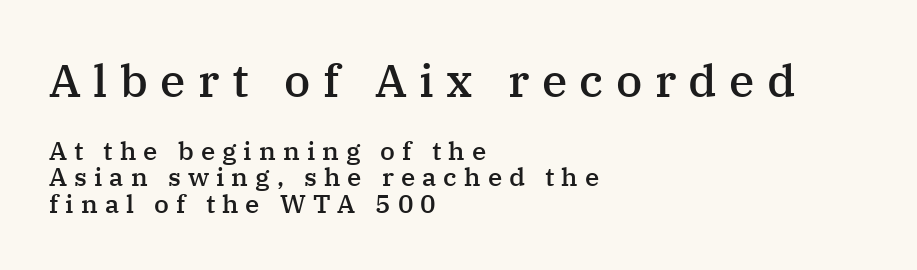
The image shows 46 px semibold serif type, upright; set left-aligned, tight line spacing (1.02x), unusually wide letter spacing (+0.27 em), not underlined; the first (top) block is 1.77x larger; medium stroke contrast and a medium x-height.
